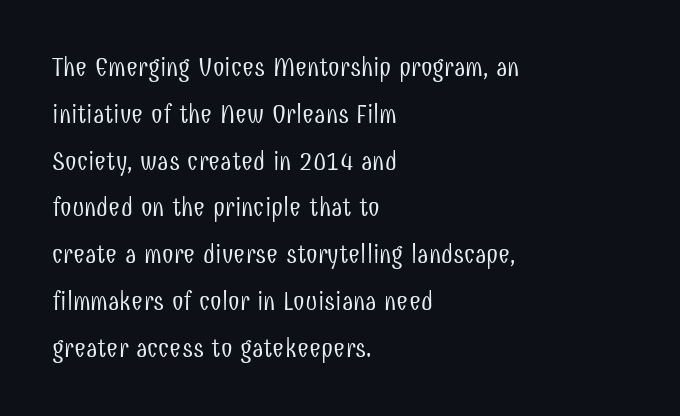
{"italic": "no", "bold": "no", "underline": "no", "align": "left", "line_spacing_ratio": 1.8, "letter_spacing": "normal", "letter_spacing_em": 0.0, "glyph_px": 26}
